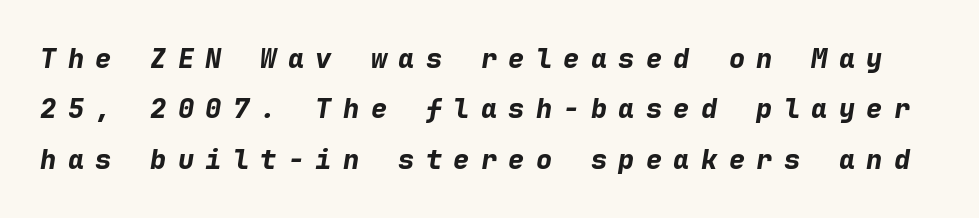
Q: Is the text bold? A: Yes.
Q: Is the text italic (slanted)? A: Yes, it leans right by about 9 degrees.
Q: Is the text underlined? A: No.
Q: Is the spacing between letters normal or unusually wide? A: Unusually wide.
